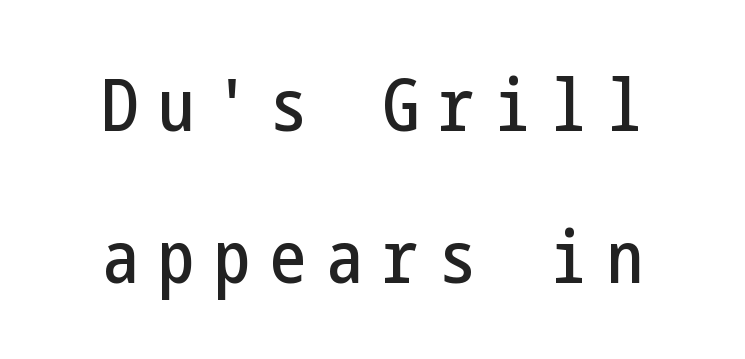
{"serif": "no", "italic": "no", "width": "condensed", "stroke_contrast": "low", "x_height": "medium", "underline": "no", "align": "center", "line_spacing": "loose", "line_spacing_ratio": 2.11, "letter_spacing": "wide", "letter_spacing_em": 0.28, "glyph_px": 72}
